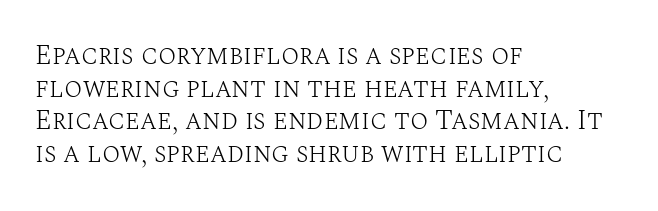
The image shows 27 px text type, upright; set left-aligned, line spacing 1.21x, normal letter spacing, not underlined.
